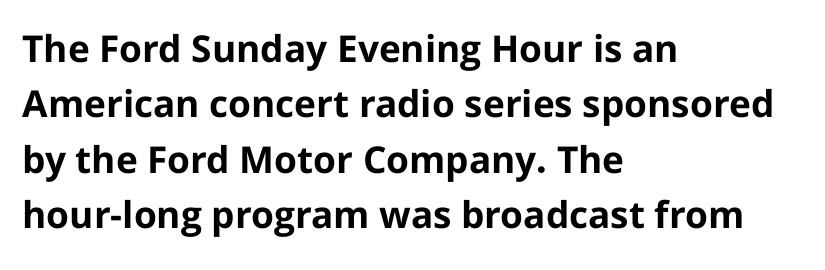
Q: Is the text bold? A: Yes.
Q: Is the text italic (slanted)? A: No, it is upright.
Q: Is the typeface a serif or a sans-serif typeface? A: Sans-serif.
Q: Is the text underlined? A: No.
Q: How is the paragraph aligned? A: Left-aligned.
Q: Is the spacing between letters normal or unusually wide? A: Normal.
Q: Is the spacing between lines tight, normal or loose? A: Normal.
Q: Width (condensed, normal, or wide)? A: Normal.
Q: Stroke contrast? A: Low.
Q: x-height? A: Medium.
Q: Monospaced? A: No.
